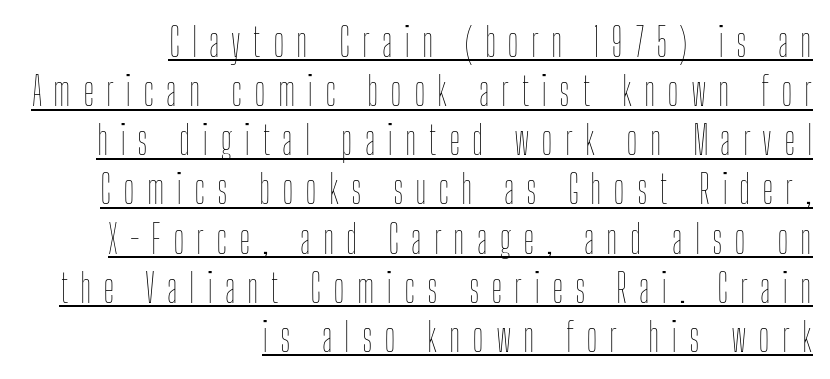
The image shows 39 px thin, condensed type, upright; set right-aligned, normal line spacing (1.26x), unusually wide letter spacing (+0.3 em), underlined; low stroke contrast and a medium x-height.
